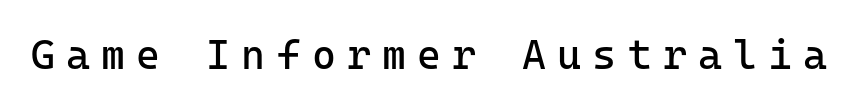
Q: Is the text bold? A: No.
Q: Is the text italic (slanted)? A: No, it is upright.
Q: Is the typeface a serif or a sans-serif typeface? A: Sans-serif.
Q: Is the text underlined? A: No.
Q: Is the spacing between letters normal or unusually wide? A: Unusually wide.
Q: Width (condensed, normal, or wide)? A: Normal.
Q: Stroke contrast? A: Low.
Q: x-height? A: Medium.
Q: Monospaced? A: Yes.
